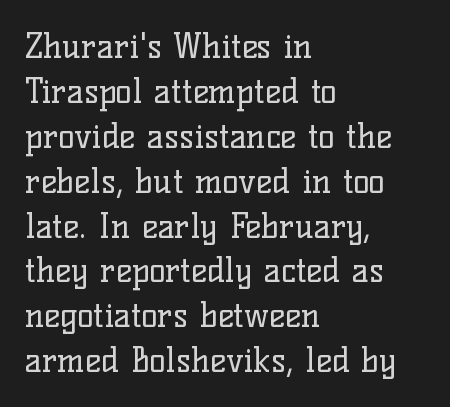
The image shows 34 px regular-weight serif type, upright; set left-aligned, normal line spacing (1.32x), normal letter spacing, not underlined; low stroke contrast and a medium x-height.
